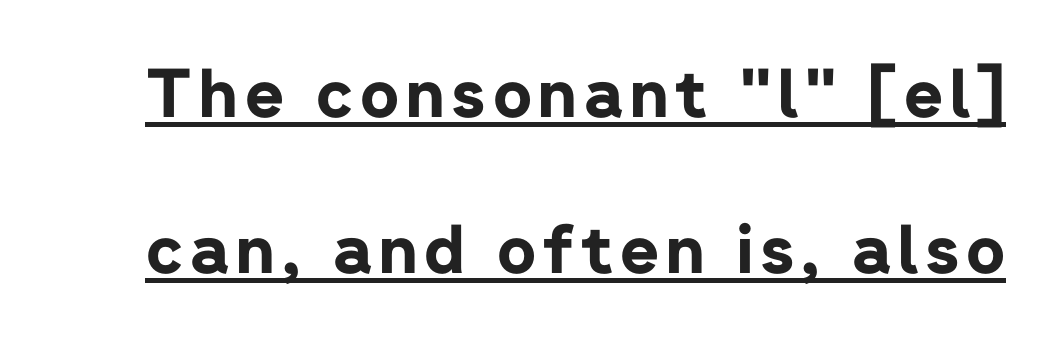
Underlined type. Each new line begins a long way beneath the previous one. Each letter keeps its own natural width here, so spacing adapts to shape. Look at the bottom of the vertical strokes: they stop flat, with no serifs. This is heavy type, rendered in bold. Vertical strokes here are truly vertical.
